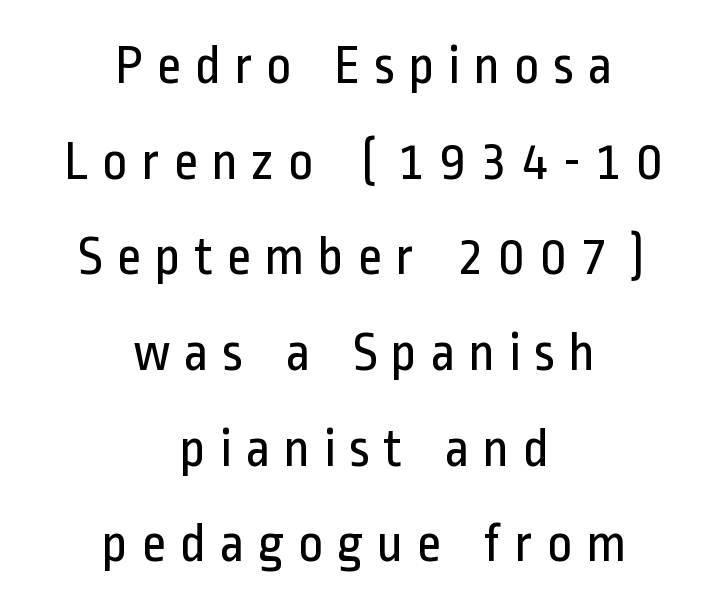
Q: Is the text bold? A: No.
Q: Is the text italic (slanted)? A: No, it is upright.
Q: Is the typeface a serif or a sans-serif typeface? A: Sans-serif.
Q: Is the text underlined? A: No.
Q: How is the paragraph aligned? A: Centered.
Q: Is the spacing between letters normal or unusually wide? A: Unusually wide.
Q: Width (condensed, normal, or wide)? A: Condensed.
Q: Stroke contrast? A: Low.
Q: x-height? A: Medium.
Q: Monospaced? A: No.
